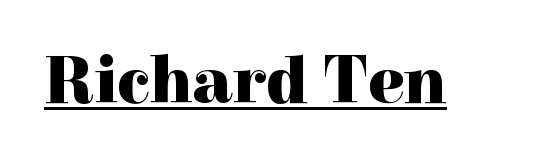
Each letter keeps its own natural width here, so spacing adapts to shape. Set as a true bold cut, around the 700 mark. There is no visible air inserted between adjacent glyphs. Small tapered or slab feet sit at the stroke ends, so this counts as serif. The rendered words wear a rule along their underside.
